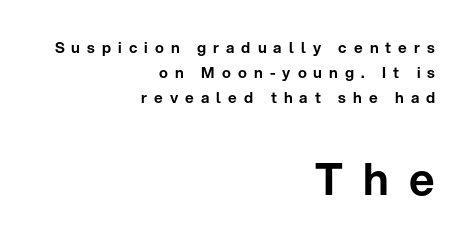
{"serif": "no", "italic": "no", "width": "normal", "stroke_contrast": "low", "x_height": "medium", "monospaced": "no", "underline": "no", "align": "right", "line_spacing": "normal", "line_spacing_ratio": 1.66, "letter_spacing": "wide", "letter_spacing_em": 0.47, "larger_block": "second", "size_ratio": 2.93, "glyph_px": 44}
